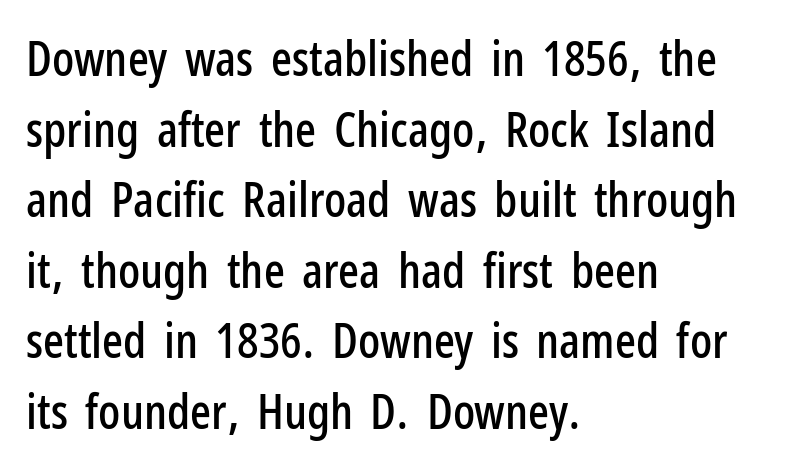
The image shows 49 px condensed sans-serif type, upright; set left-aligned, normal line spacing (1.44x), normal letter spacing, not underlined; low stroke contrast and a medium x-height.
